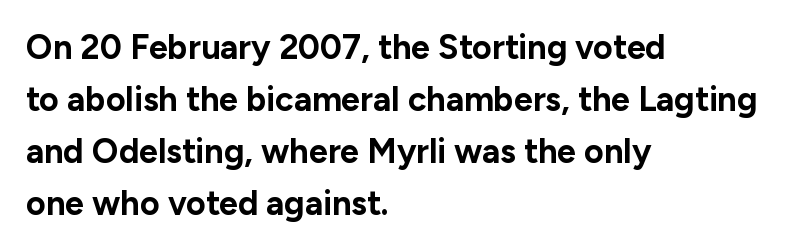
The image shows 34 px bold sans-serif type, upright; set left-aligned, normal line spacing (1.53x), normal letter spacing, not underlined; low stroke contrast and a medium x-height.
